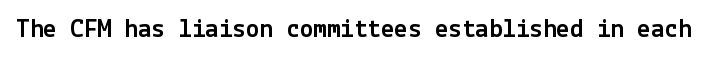
{"italic": "no", "underline": "no", "letter_spacing": "normal", "letter_spacing_em": 0.0, "glyph_px": 27}
